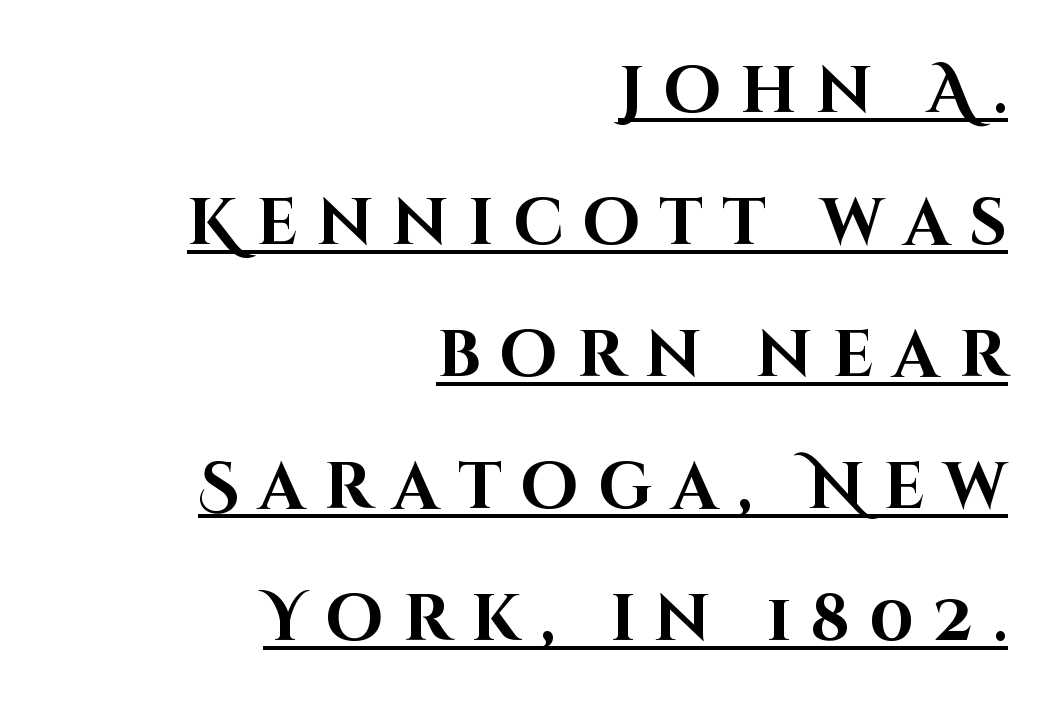
Q: Is the text bold? A: Yes.
Q: Is the text italic (slanted)? A: No, it is upright.
Q: Is the typeface a serif or a sans-serif typeface? A: Sans-serif.
Q: Is the text underlined? A: Yes.
Q: How is the paragraph aligned? A: Right-aligned.
Q: Is the spacing between letters normal or unusually wide? A: Unusually wide.
Q: Is the spacing between lines tight, normal or loose? A: Loose.
Q: Width (condensed, normal, or wide)? A: Normal.
Q: Stroke contrast? A: High.
Q: x-height? A: Large.
Q: Monospaced? A: No.
